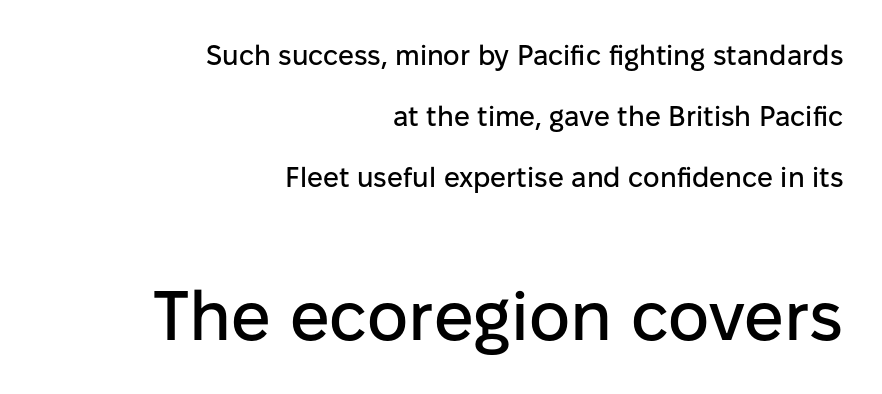
The image shows 70 px sans-serif type, upright; set right-aligned, loose line spacing (2.17x), normal letter spacing, not underlined; the second (bottom) block is 2.5x larger; low stroke contrast and a medium x-height.
